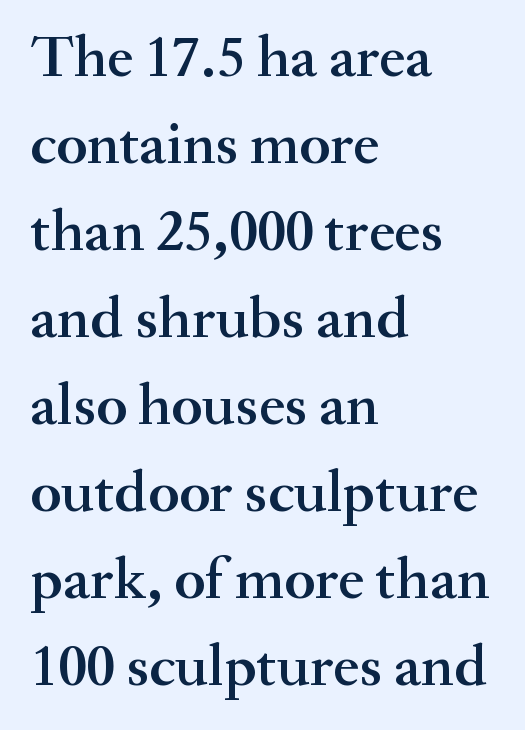
{"serif": "yes", "italic": "no", "bold": "semi", "weight": "semibold", "width": "normal", "stroke_contrast": "medium", "x_height": "small", "monospaced": "no", "underline": "no", "align": "left", "line_spacing": "normal", "line_spacing_ratio": 1.45, "letter_spacing": "normal", "letter_spacing_em": 0.0, "glyph_px": 60}
